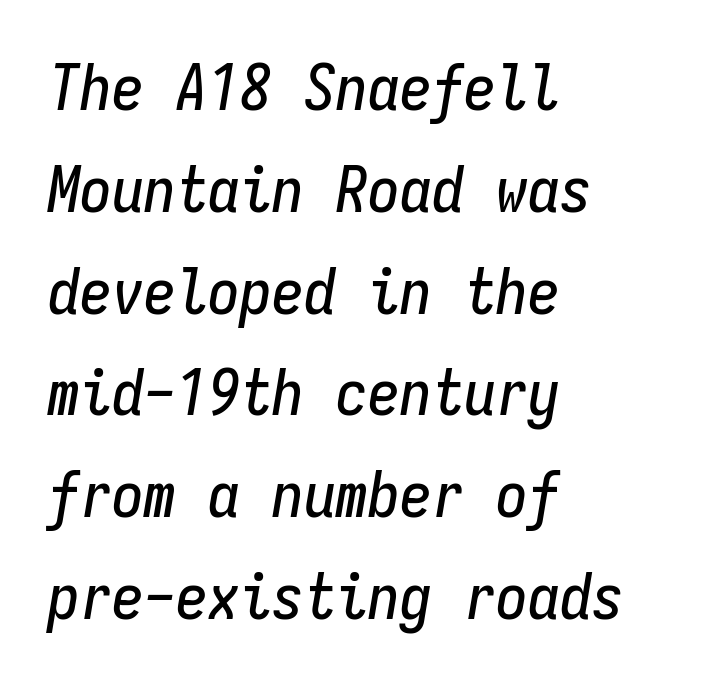
The image shows 64 px condensed type, italic (leaning right), monospaced; set left-aligned, normal line spacing (1.59x), normal letter spacing, not underlined; low stroke contrast and a medium x-height.
